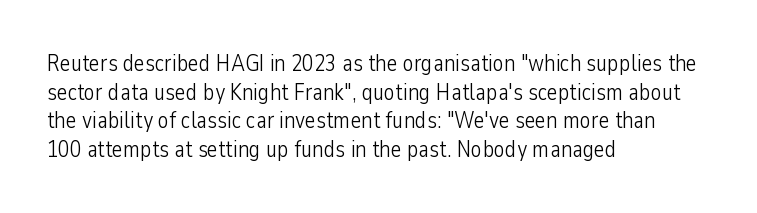
Beneath every word, the page is bare. On a weight scale, this lands at 450 or below. Look at the tracking — it's just the regular setting, nothing added. The typesetter chose a ragged-right arrangement here. Upright lettering throughout.
